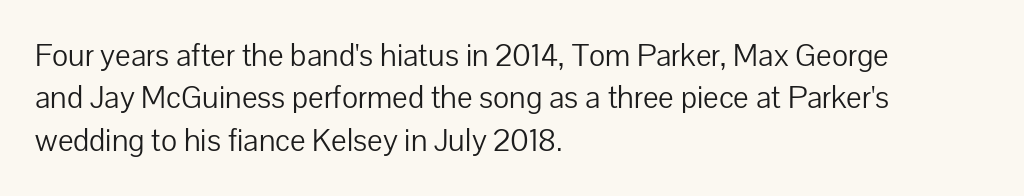
Q: Is the text bold? A: No.
Q: Is the text italic (slanted)? A: No, it is upright.
Q: Is the typeface a serif or a sans-serif typeface? A: Sans-serif.
Q: Is the text underlined? A: No.
Q: How is the paragraph aligned? A: Left-aligned.
Q: Is the spacing between letters normal or unusually wide? A: Normal.
Q: Is the spacing between lines tight, normal or loose? A: Normal.
Q: Width (condensed, normal, or wide)? A: Normal.
Q: Stroke contrast? A: Low.
Q: x-height? A: Medium.
Q: Monospaced? A: No.
